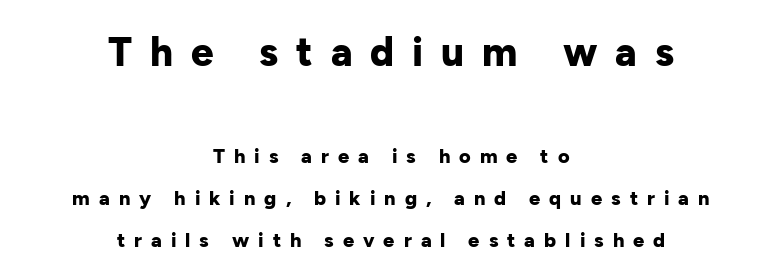
You could not count columns in this text — the font is proportionally spaced. This block would shrink considerably if given ordinary leading; it's expanded now. Strokes here are thick enough to call this a true bold. The passage is arranged like a title page — every line centered. Serif or sans? Sans — the stroke terminals are bare.
